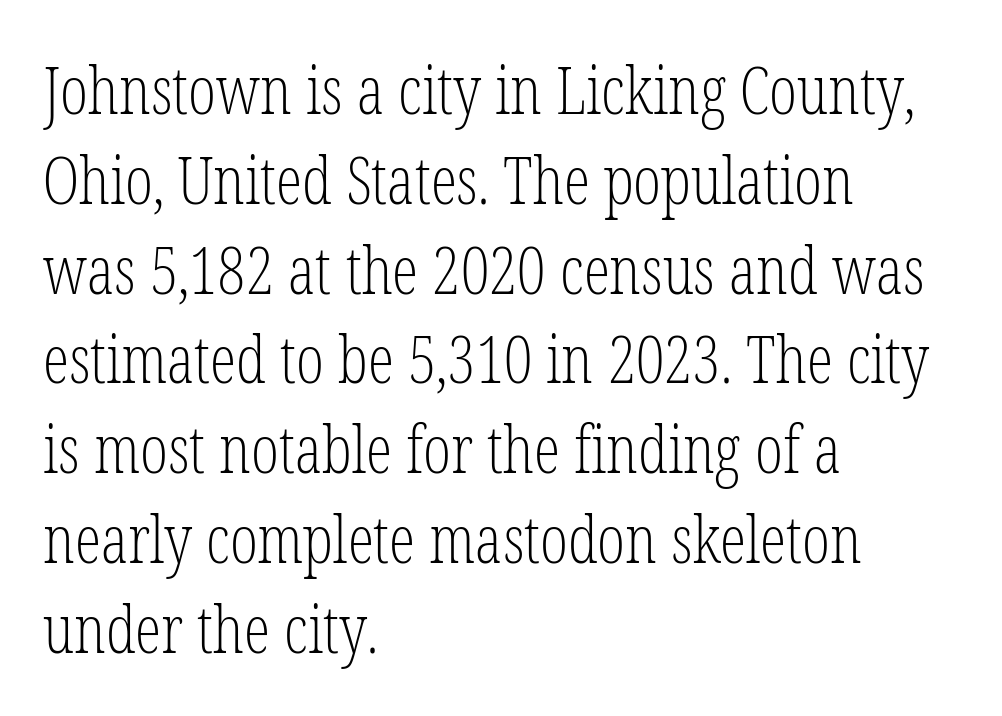
What kind of face is this? One with serifs. The passage shown is not underscored anywhere. Rendered with straight, roman letterforms. No letter is thick-stroked: the sample isn't bold.
